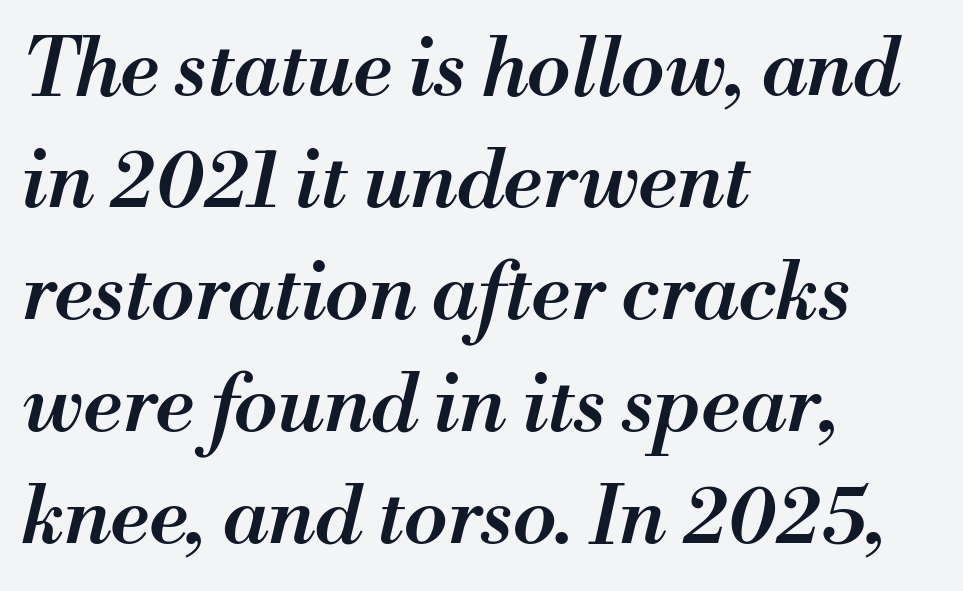
Q: Is the text bold? A: Semi-bold.
Q: Is the text italic (slanted)? A: Yes, it leans right by about 13 degrees.
Q: Is the text underlined? A: No.
Q: How is the paragraph aligned? A: Left-aligned.
Q: Is the spacing between letters normal or unusually wide? A: Normal.
Q: Is the spacing between lines tight, normal or loose? A: Normal.
Q: Width (condensed, normal, or wide)? A: Normal.
Q: Stroke contrast? A: Medium.
Q: x-height? A: Small.
Q: Monospaced? A: No.
